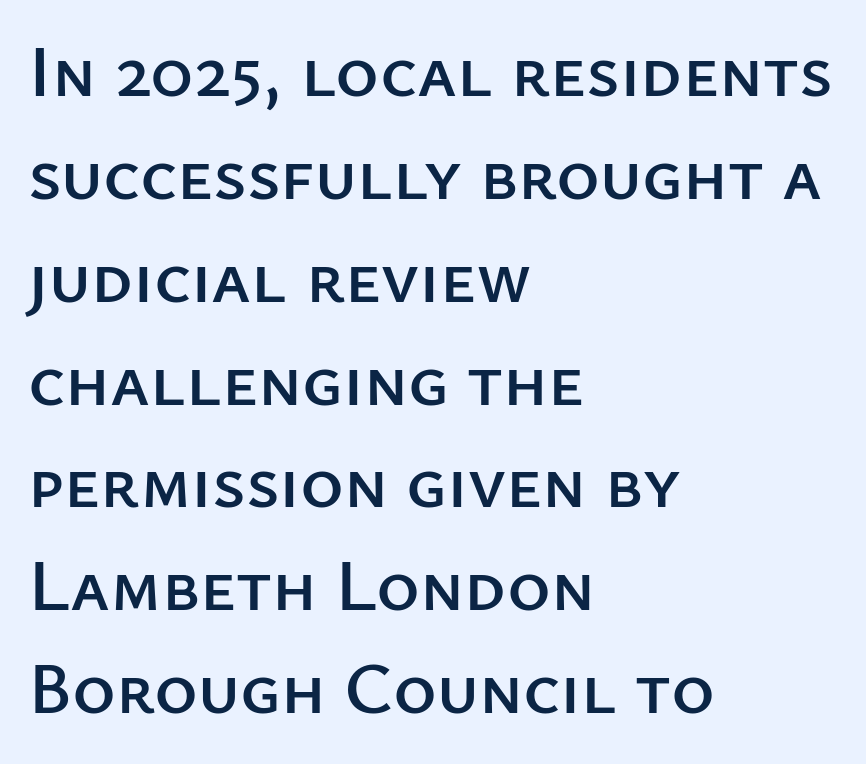
{"serif": "no", "italic": "no", "width": "normal", "stroke_contrast": "low", "x_height": "medium", "monospaced": "no", "underline": "no", "align": "left", "line_spacing": "normal", "line_spacing_ratio": 1.39, "letter_spacing": "normal", "letter_spacing_em": 0.0, "glyph_px": 74}
